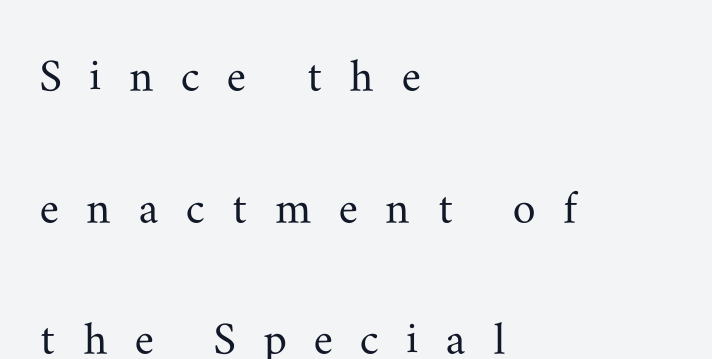
The image shows 57 px wide serif type, upright; set left-aligned, loose line spacing (2.31x), unusually wide letter spacing (+0.48 em), not underlined; medium stroke contrast and a small x-height.
